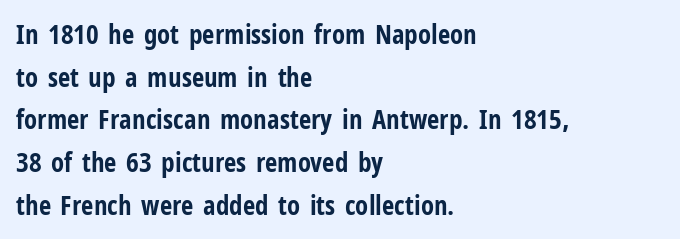
Q: Is the text bold? A: Yes.
Q: Is the text italic (slanted)? A: No, it is upright.
Q: Is the text underlined? A: No.
Q: How is the paragraph aligned? A: Left-aligned.
Q: Is the spacing between letters normal or unusually wide? A: Normal.
Q: Is the spacing between lines tight, normal or loose? A: Normal.
